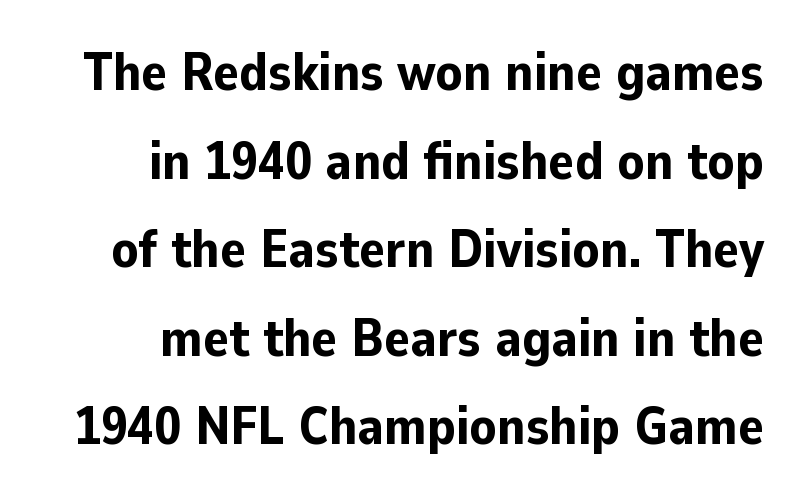
The image shows 54 px bold sans-serif type, upright; set right-aligned, normal line spacing (1.64x), normal letter spacing, not underlined; low stroke contrast and a medium x-height.
